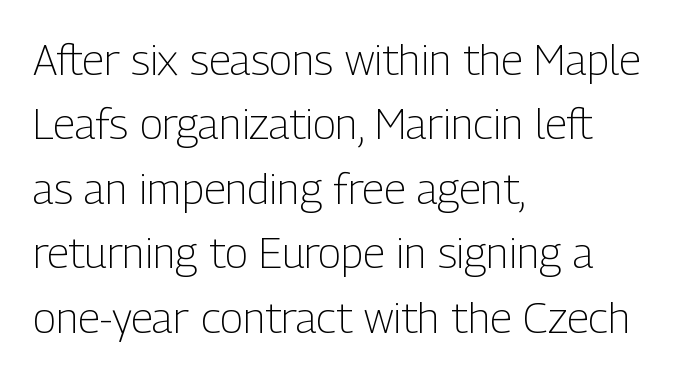
The ragged edge is on the right, which tells us the setting is flush left. Honestly, there is no underline to notice here at all. Vertical stems look standard width or narrower in stroke. Ordinary non-slanted type is in use. This rendering employs a face without finishing strokes, i.e., a sans-serif.
